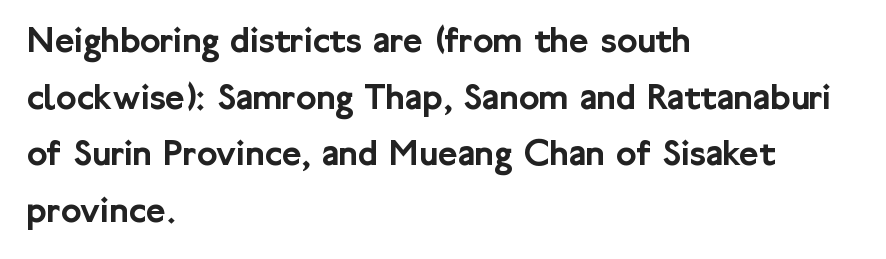
The image shows 38 px sans-serif type, upright; set left-aligned, normal line spacing (1.49x), normal letter spacing, not underlined; low stroke contrast and a medium x-height.
